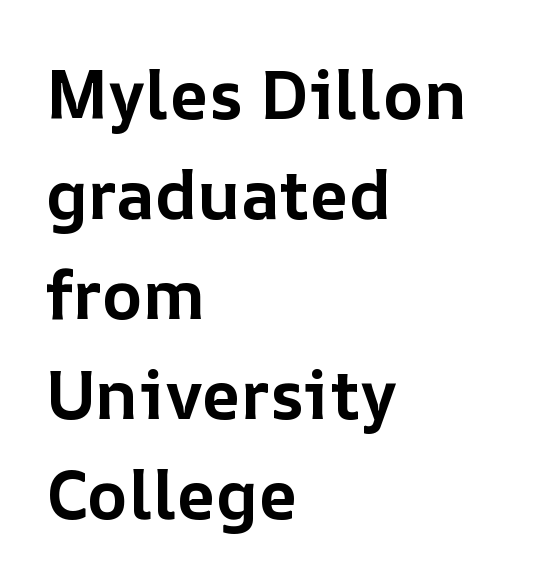
The image shows 68 px bold type, upright; set left-aligned, normal line spacing (1.47x), normal letter spacing, not underlined; low stroke contrast and a medium x-height.
